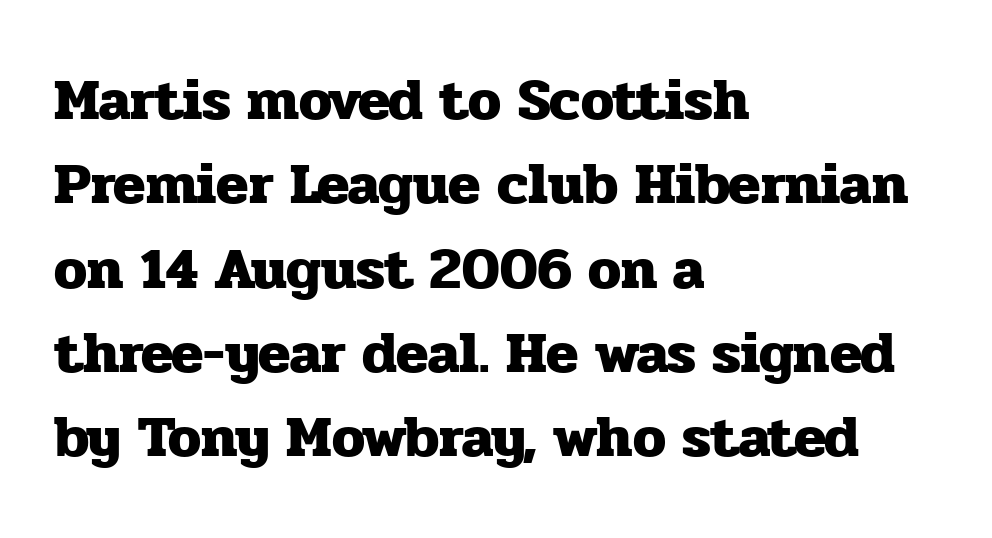
The image shows 59 px heavy serif type, upright; set left-aligned, normal line spacing (1.43x), normal letter spacing, not underlined; low stroke contrast and a medium x-height.
